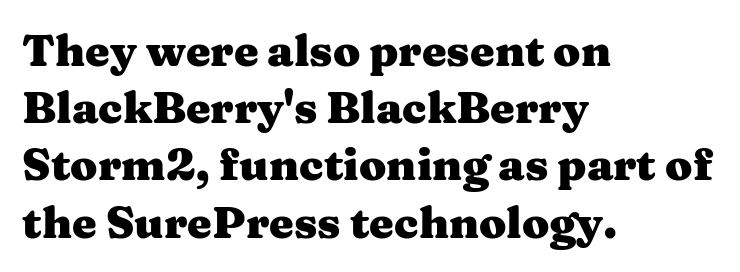
This sample has the flowing, uneven cadence of proportional lettering. The rendering shows small feet on the letterforms — a serif design. This rendering features lettering with no underline. A student would call this left alignment; a typographer would say flush left, rag right.
